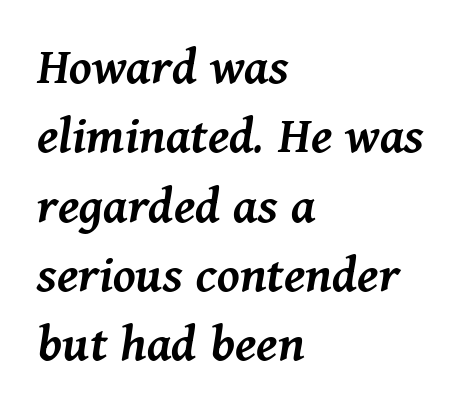
{"italic": "yes", "lean": "right", "slant_degrees": 11, "bold": "semi", "weight": "semibold", "width": "normal", "stroke_contrast": "medium", "x_height": "medium", "monospaced": "no", "underline": "no", "align": "left", "line_spacing": "normal", "line_spacing_ratio": 1.26, "letter_spacing": "normal", "letter_spacing_em": 0.0, "glyph_px": 55}
